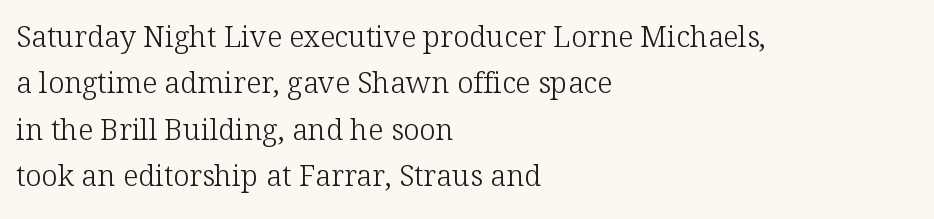
Short note: letters normally spaced. Weight class: somewhere from thin through regular. Each new line begins a customary step beneath the previous one. This sample uses a serif face. Quick note: underline off. Varying glyph widths throughout — classic text-font behaviour.
